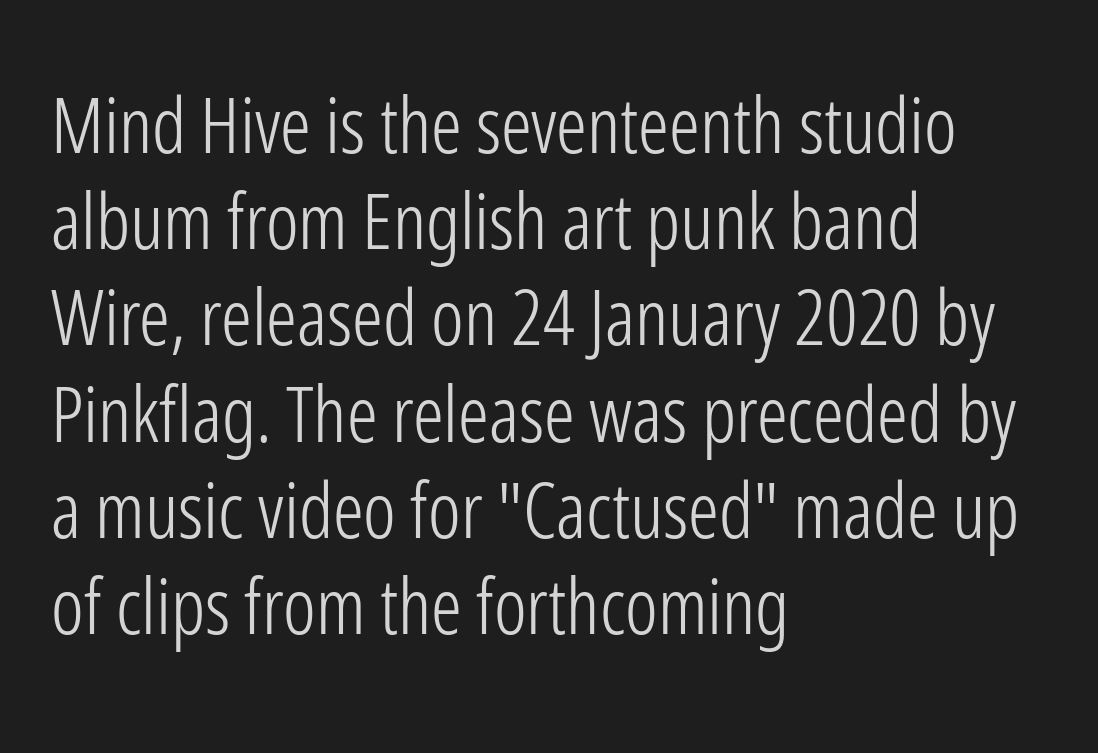
The image shows 77 px light, condensed sans-serif type, upright; set left-aligned, normal line spacing (1.25x), normal letter spacing, not underlined; low stroke contrast and a medium x-height.
